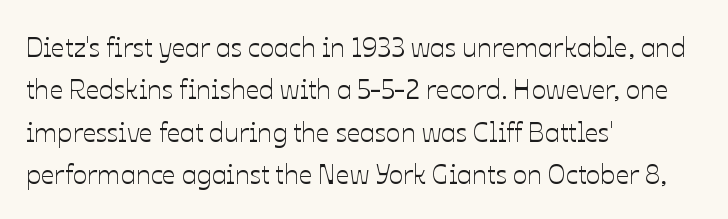
The image shows 27 px text type, upright; set left-aligned, normal line spacing (1.57x), normal letter spacing, not underlined.
